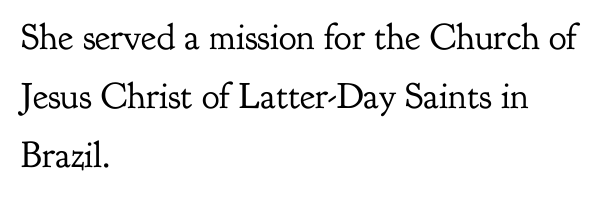
Q: Is the text bold? A: No.
Q: Is the text italic (slanted)? A: No, it is upright.
Q: Is the typeface a serif or a sans-serif typeface? A: Serif.
Q: Is the text underlined? A: No.
Q: How is the paragraph aligned? A: Left-aligned.
Q: Is the spacing between letters normal or unusually wide? A: Normal.
Q: Is the spacing between lines tight, normal or loose? A: Normal.
Q: Width (condensed, normal, or wide)? A: Normal.
Q: Stroke contrast? A: Low.
Q: x-height? A: Small.
Q: Monospaced? A: No.
